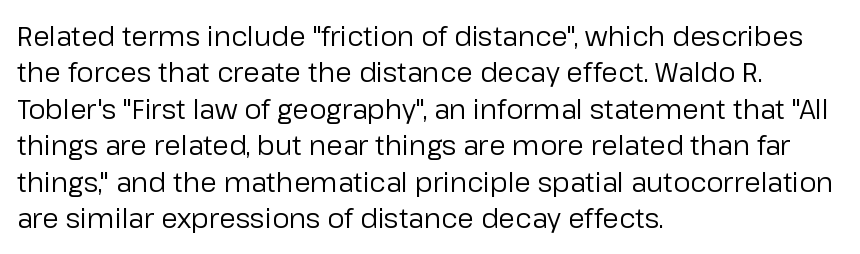
Upright lettering throughout. Reading down the column, the eye jumps a familiar distance to each next line. The typesetting does not lean heavy: it is not bold. Horizontal alignment here is leftward, the default for most running prose. The space directly below the letters is spotless. Glyph-to-glyph distance matches everyday printed text.
